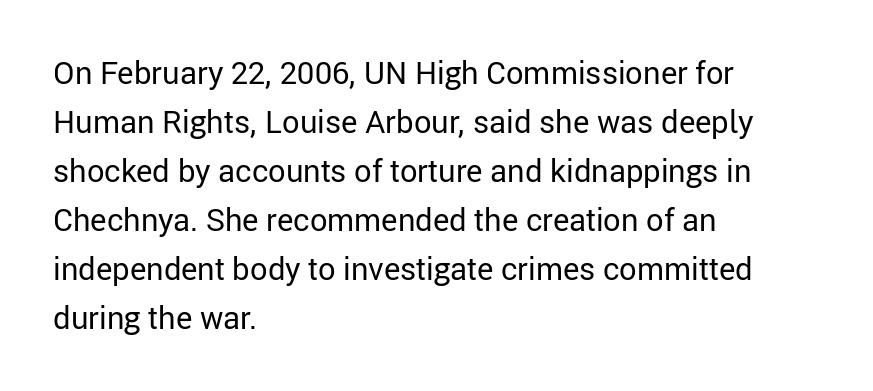
The image shows 31 px regular-weight sans-serif type, upright; set left-aligned, normal line spacing (1.58x), normal letter spacing, not underlined; low stroke contrast and a medium x-height.
